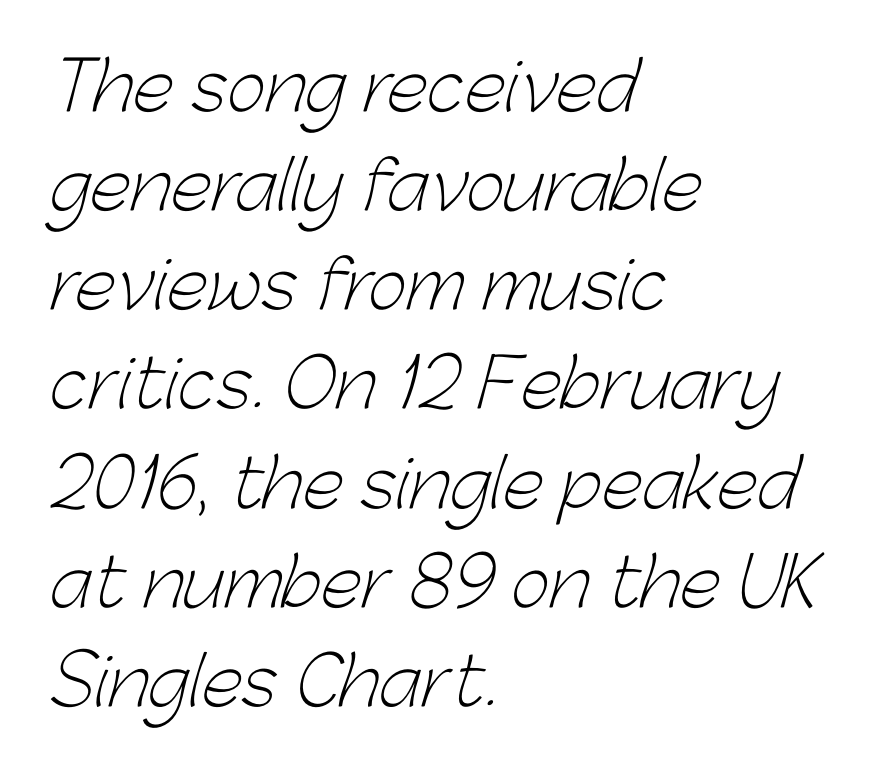
{"serif": "no", "bold": "no", "weight": "light", "width": "normal", "stroke_contrast": "low", "x_height": "medium", "monospaced": "no", "underline": "no", "align": "left", "line_spacing": "normal", "line_spacing_ratio": 1.48, "letter_spacing": "normal", "letter_spacing_em": 0.0, "glyph_px": 67}
